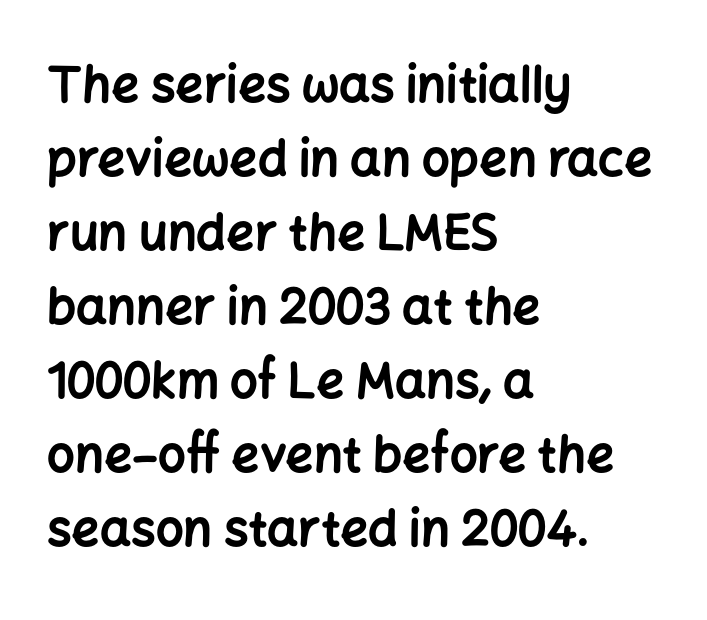
The image shows 49 px bold sans-serif type, upright; set left-aligned, normal line spacing (1.51x), normal letter spacing, not underlined; low stroke contrast and a medium x-height.
